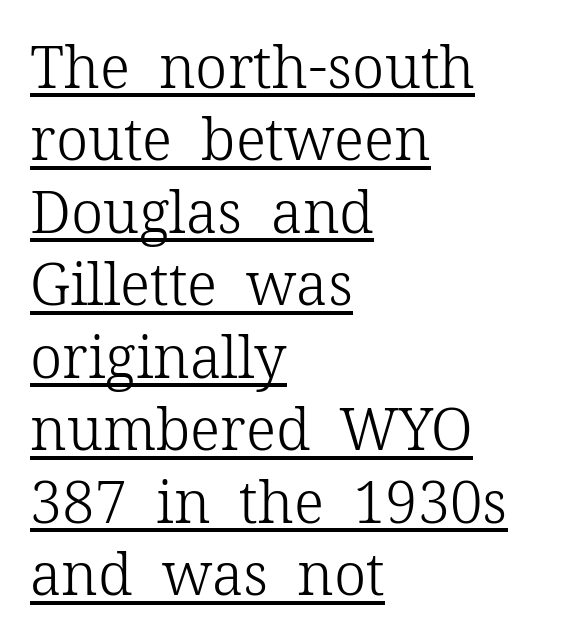
The image shows 58 px light serif type, upright; set left-aligned, normal line spacing (1.25x), normal letter spacing, underlined; low stroke contrast and a medium x-height.
